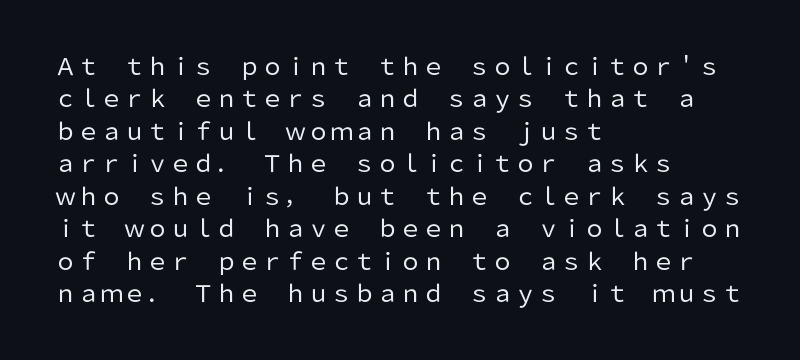
Q: Is the text bold? A: No.
Q: Is the text italic (slanted)? A: No, it is upright.
Q: Is the text underlined? A: No.
Q: How is the paragraph aligned? A: Left-aligned.
Q: Is the spacing between letters normal or unusually wide? A: Normal.
Q: Is the spacing between lines tight, normal or loose? A: Normal.
